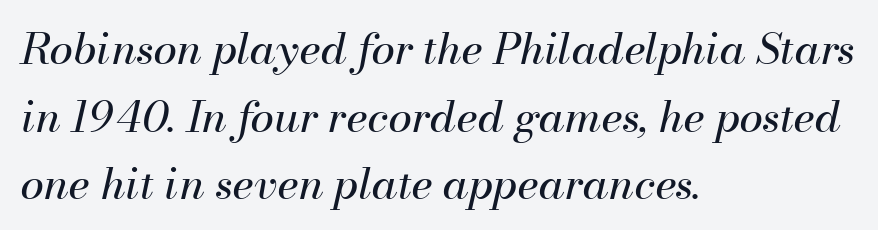
Q: Is the text bold? A: No.
Q: Is the text italic (slanted)? A: Yes, it leans right by about 13 degrees.
Q: Is the text underlined? A: No.
Q: How is the paragraph aligned? A: Left-aligned.
Q: Is the spacing between letters normal or unusually wide? A: Normal.
Q: Is the spacing between lines tight, normal or loose? A: Normal.
Q: Width (condensed, normal, or wide)? A: Normal.
Q: Stroke contrast? A: Medium.
Q: x-height? A: Small.
Q: Monospaced? A: No.
